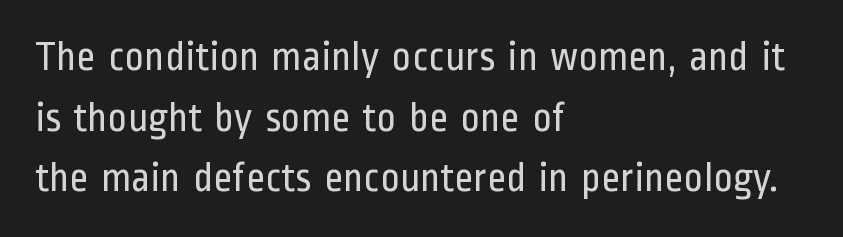
The image shows 41 px regular-weight, condensed sans-serif type, upright; set left-aligned, normal line spacing (1.48x), normal letter spacing, not underlined; low stroke contrast and a medium x-height.
